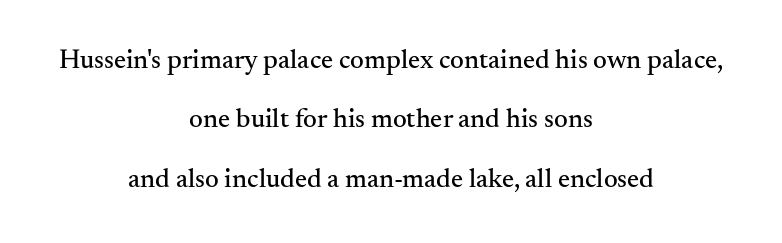
The image shows 27 px text type, upright; set centered, loose line spacing (2.2x), normal letter spacing, not underlined.
